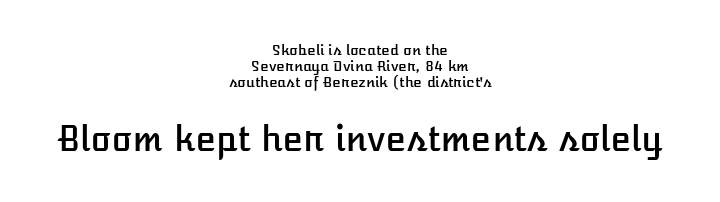
The image shows 34 px text type, upright; set centered, line spacing 1.16x, normal letter spacing, not underlined; the second (bottom) block is 2.43x larger; low stroke contrast and a medium x-height.
